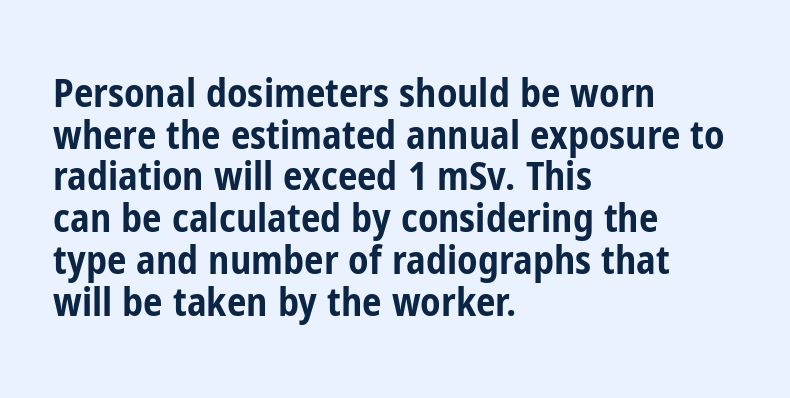
The axis of the letterforms is exactly vertical. These lines keep a tight, regular rhythm from letter to letter. The passage shown is typed in a proportional face where columns would drift. Notice how descenders almost collide with the ascenders below — that's tight leading. Typographically, this falls in the sans-serif category.
